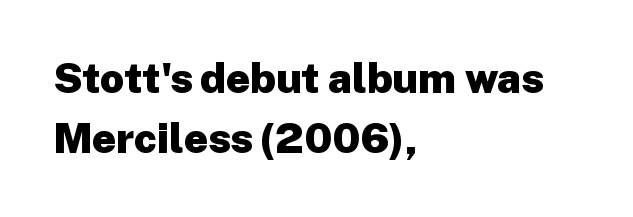
Q: Is the text bold? A: Yes.
Q: Is the text italic (slanted)? A: No, it is upright.
Q: Is the typeface a serif or a sans-serif typeface? A: Sans-serif.
Q: Is the text underlined? A: No.
Q: How is the paragraph aligned? A: Left-aligned.
Q: Is the spacing between letters normal or unusually wide? A: Normal.
Q: Is the spacing between lines tight, normal or loose? A: Normal.
Q: Width (condensed, normal, or wide)? A: Normal.
Q: Stroke contrast? A: Low.
Q: x-height? A: Medium.
Q: Monospaced? A: No.
